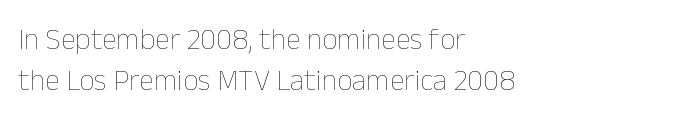
{"italic": "no", "bold": "no", "weight": "thin", "width": "normal", "stroke_contrast": "low", "x_height": "medium", "monospaced": "no", "underline": "no", "align": "left", "line_spacing": "normal", "line_spacing_ratio": 1.37, "letter_spacing": "normal", "letter_spacing_em": 0.0, "glyph_px": 30}
